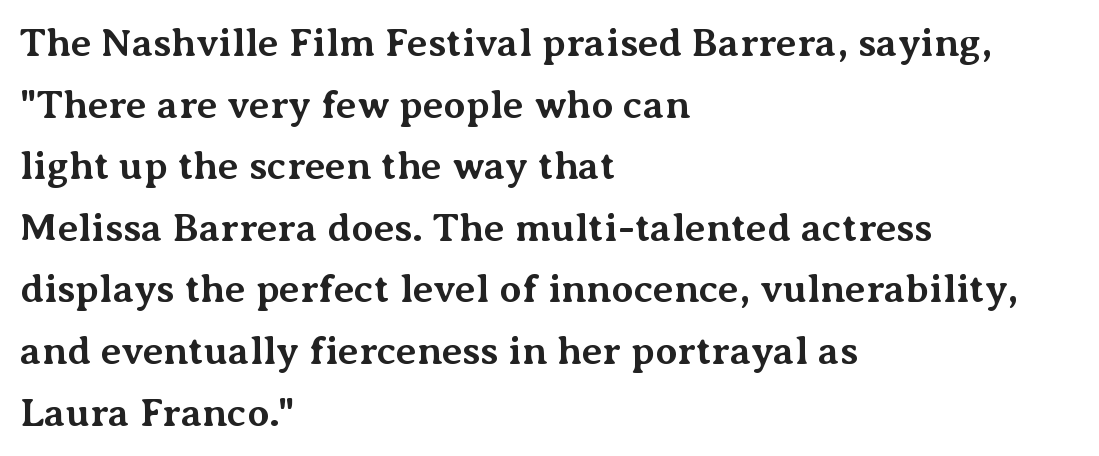
Q: Is the text bold? A: Yes.
Q: Is the text italic (slanted)? A: No, it is upright.
Q: Is the typeface a serif or a sans-serif typeface? A: Serif.
Q: Is the text underlined? A: No.
Q: How is the paragraph aligned? A: Left-aligned.
Q: Is the spacing between letters normal or unusually wide? A: Normal.
Q: Is the spacing between lines tight, normal or loose? A: Normal.
Q: Width (condensed, normal, or wide)? A: Normal.
Q: Stroke contrast? A: Medium.
Q: x-height? A: Medium.
Q: Monospaced? A: No.
